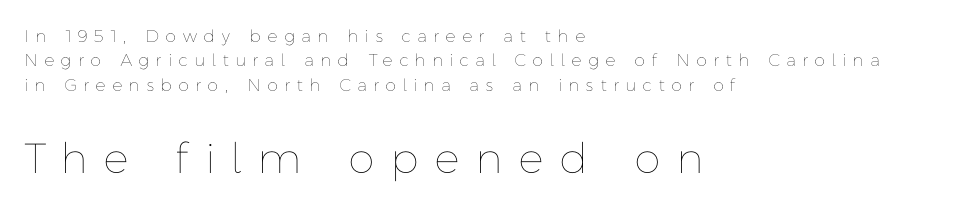
{"italic": "no", "bold": "no", "weight": "thin", "width": "normal", "stroke_contrast": "low", "x_height": "medium", "monospaced": "no", "underline": "no", "align": "left", "line_spacing": "normal", "line_spacing_ratio": 1.44, "letter_spacing": "wide", "letter_spacing_em": 0.44, "larger_block": "second", "size_ratio": 2.47, "glyph_px": 42}
